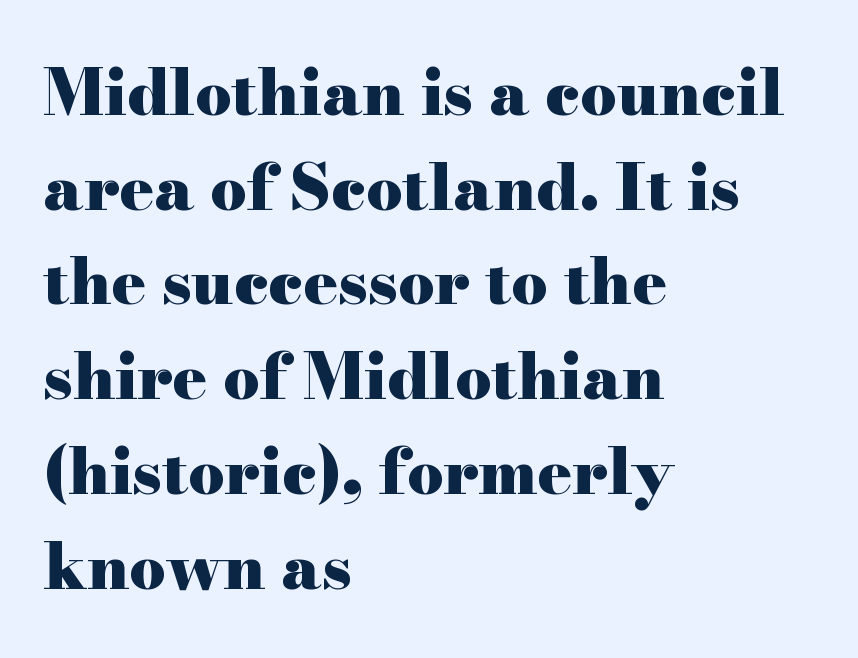
Q: Is the text bold? A: Yes.
Q: Is the text italic (slanted)? A: No, it is upright.
Q: Is the typeface a serif or a sans-serif typeface? A: Serif.
Q: Is the text underlined? A: No.
Q: How is the paragraph aligned? A: Left-aligned.
Q: Is the spacing between letters normal or unusually wide? A: Normal.
Q: Is the spacing between lines tight, normal or loose? A: Normal.
Q: Width (condensed, normal, or wide)? A: Wide.
Q: Stroke contrast? A: High.
Q: x-height? A: Small.
Q: Monospaced? A: No.
